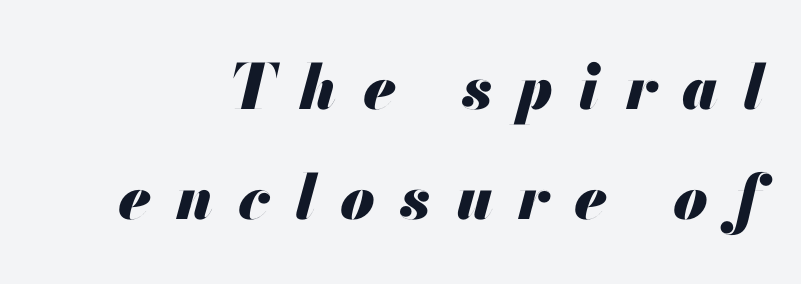
The image shows 62 px heavy type, italic (leaning right); set line spacing 1.78x, unusually wide letter spacing (+0.41 em), not underlined; medium stroke contrast and a small x-height.
